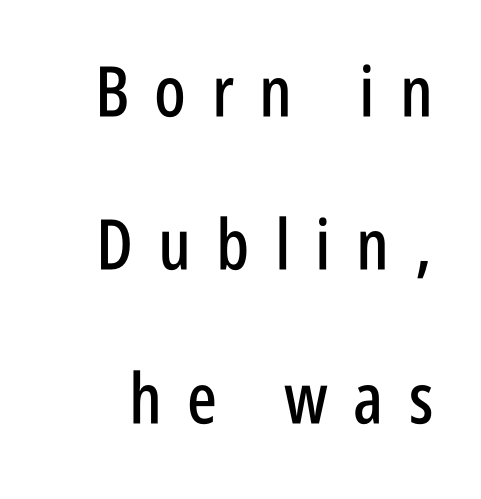
{"serif": "no", "italic": "no", "width": "condensed", "stroke_contrast": "low", "x_height": "large", "monospaced": "no", "underline": "no", "line_spacing": "loose", "line_spacing_ratio": 2.19, "letter_spacing": "wide", "letter_spacing_em": 0.36, "glyph_px": 70}
